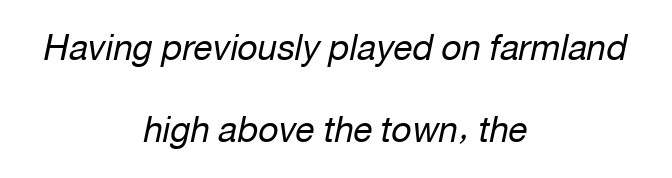
Vertical stems look standard width or narrower in stroke. Looks like regular typesetting: each glyph gets only the width it needs. The paragraph shown floats in the horizontal middle. Rendered with sloped, italic letterforms.
